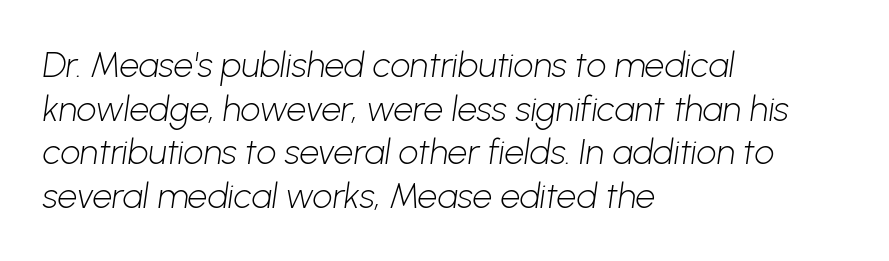
This reads as an unemphasized weight, regular at the heaviest. The typeface chosen for these lines omits serifs. Spacing between characters is what you'd get straight out of the box. Compared with typical paragraphs, the rows here are spaced about the same.
